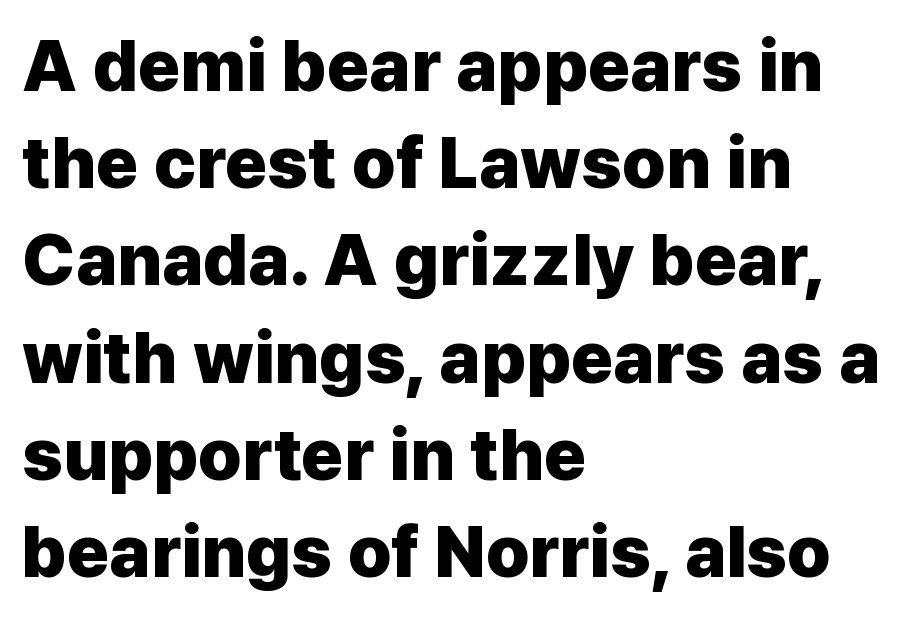
The image shows 72 px heavy sans-serif type, upright; set left-aligned, normal line spacing (1.35x), normal letter spacing, not underlined; low stroke contrast and a medium x-height.
